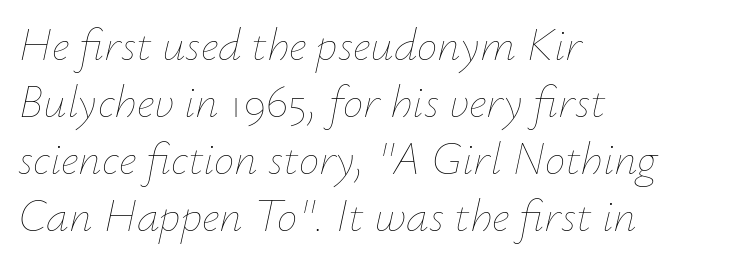
Q: Is the text bold? A: No.
Q: Is the text italic (slanted)? A: Yes, it leans right by about 12 degrees.
Q: Is the text underlined? A: No.
Q: How is the paragraph aligned? A: Left-aligned.
Q: Is the spacing between letters normal or unusually wide? A: Normal.
Q: Width (condensed, normal, or wide)? A: Normal.
Q: Stroke contrast? A: Low.
Q: x-height? A: Small.
Q: Monospaced? A: No.
